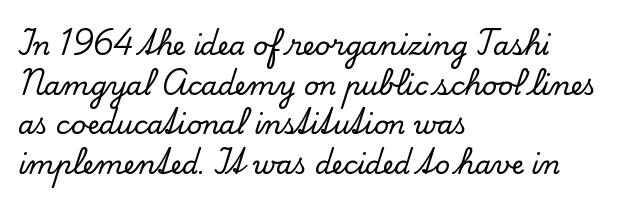
The image shows 26 px text type; set left-aligned, normal line spacing (1.52x), normal letter spacing, not underlined.
